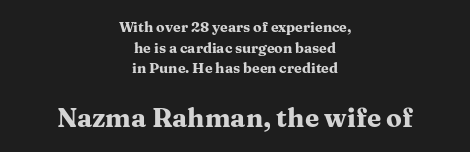
The image shows 26 px bold type, upright; set centered, normal line spacing (1.48x), normal letter spacing, not underlined; the second (bottom) block is 1.86x larger.
